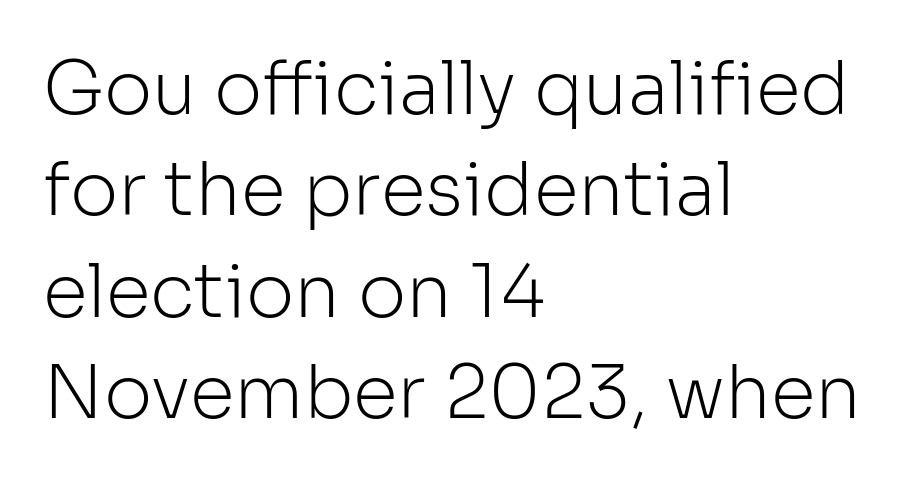
Q: Is the text bold? A: No.
Q: Is the text italic (slanted)? A: No, it is upright.
Q: Is the typeface a serif or a sans-serif typeface? A: Sans-serif.
Q: Is the text underlined? A: No.
Q: How is the paragraph aligned? A: Left-aligned.
Q: Is the spacing between letters normal or unusually wide? A: Normal.
Q: Is the spacing between lines tight, normal or loose? A: Normal.
Q: Width (condensed, normal, or wide)? A: Normal.
Q: Stroke contrast? A: Low.
Q: x-height? A: Medium.
Q: Monospaced? A: No.
